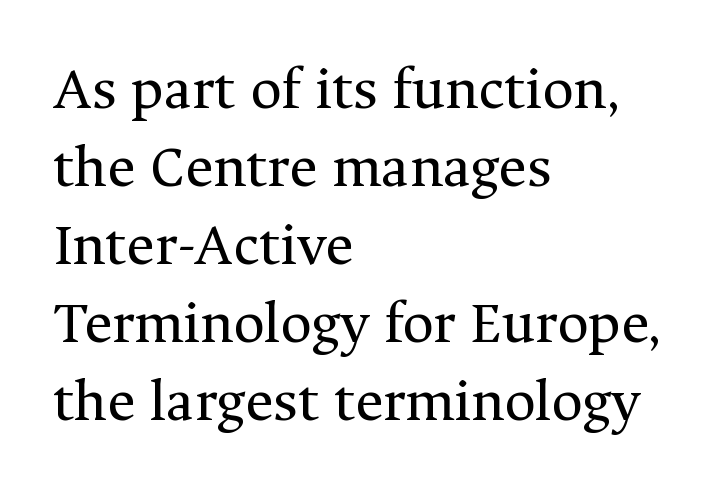
Q: Is the text bold? A: No.
Q: Is the text italic (slanted)? A: No, it is upright.
Q: Is the typeface a serif or a sans-serif typeface? A: Serif.
Q: Is the text underlined? A: No.
Q: How is the paragraph aligned? A: Left-aligned.
Q: Is the spacing between letters normal or unusually wide? A: Normal.
Q: Is the spacing between lines tight, normal or loose? A: Normal.
Q: Width (condensed, normal, or wide)? A: Normal.
Q: Stroke contrast? A: Medium.
Q: x-height? A: Medium.
Q: Monospaced? A: No.
